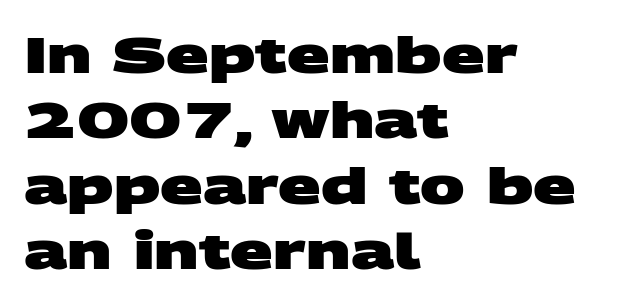
Q: Is the text bold? A: Yes.
Q: Is the typeface a serif or a sans-serif typeface? A: Sans-serif.
Q: Is the text underlined? A: No.
Q: How is the paragraph aligned? A: Left-aligned.
Q: Is the spacing between letters normal or unusually wide? A: Normal.
Q: Is the spacing between lines tight, normal or loose? A: Normal.
Q: Width (condensed, normal, or wide)? A: Wide.
Q: Stroke contrast? A: Medium.
Q: x-height? A: Large.
Q: Monospaced? A: No.
